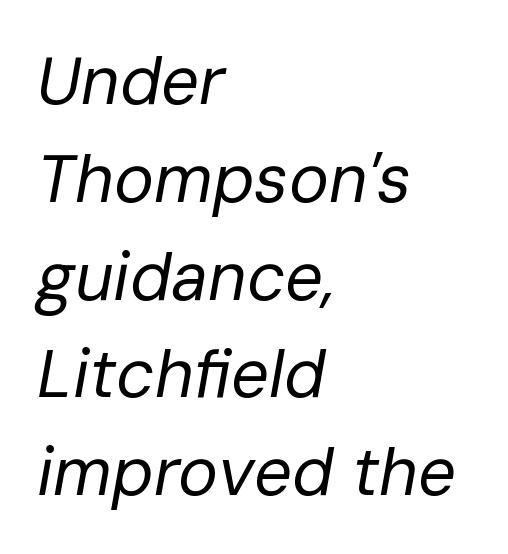
The image shows 67 px regular-weight type, italic (leaning right); set left-aligned, normal line spacing (1.46x), normal letter spacing, not underlined; low stroke contrast and a medium x-height.
